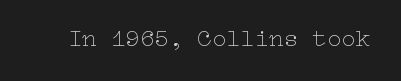
Q: Is the text bold? A: No.
Q: Is the text italic (slanted)? A: No, it is upright.
Q: Is the text underlined? A: No.
Q: Is the spacing between letters normal or unusually wide? A: Normal.
